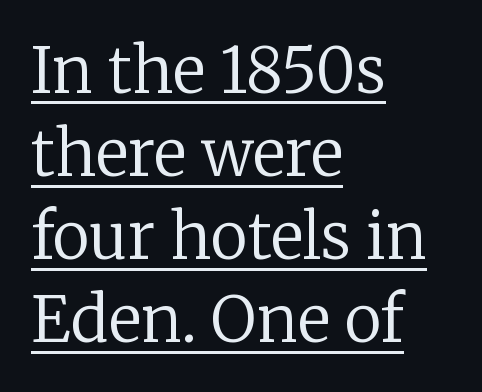
Little horizontal feet cap the strokes, marking this as serif type. The ragged edge is on the right, which tells us the setting is flush left. Looks like someone drew a line under every word here. A roman cut, with each character standing at attention. Nothing unusual about the tracking: characters are spaced as the font intends. Normally led — the rows are evenly, conventionally spaced.
